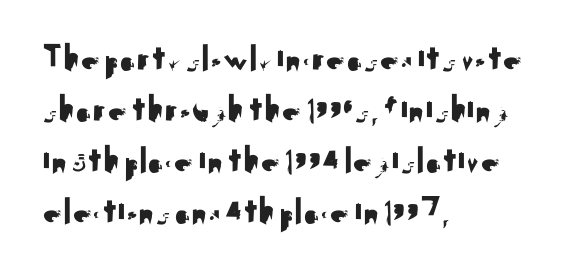
Italic? Not at all — the glyphs are vertical. The passage shown is typed in a proportional face where columns would drift. Nobody touched the tracking dial on this one. This block has exactly the height ordinary leading produces. A typesetter would label this face a sans. No word sits above an underline.
